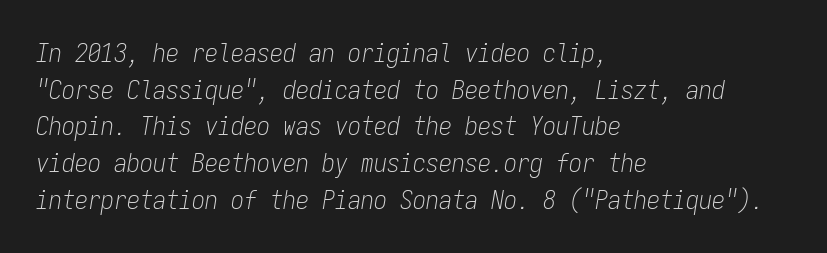
Q: Is the text bold? A: No.
Q: Is the text italic (slanted)? A: Yes, it leans right by about 9 degrees.
Q: Is the text underlined? A: No.
Q: How is the paragraph aligned? A: Left-aligned.
Q: Is the spacing between letters normal or unusually wide? A: Normal.
Q: Is the spacing between lines tight, normal or loose? A: Normal.
